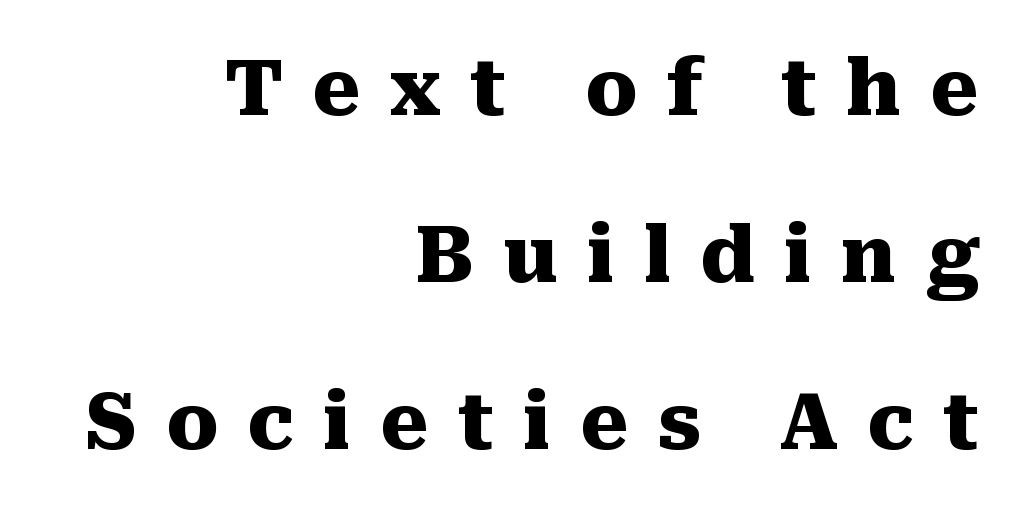
The image shows 77 px heavy serif type, upright; set right-aligned, loose line spacing (2.17x), unusually wide letter spacing (+0.38 em), not underlined; medium stroke contrast and a medium x-height.
